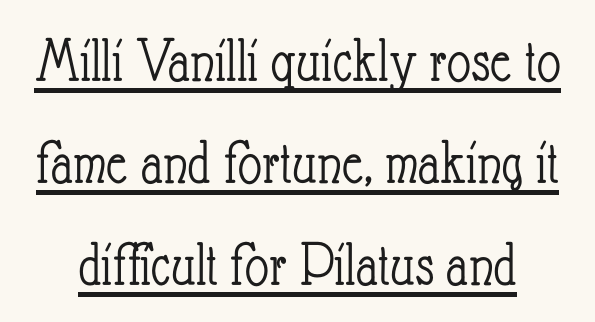
Stems and bowls with no extra thickness — not bold. A continuous stroke trails under the words, as in a hyperlink. Quick note: not italic, upright. Proportional: the letters do not fall into vertical columns. The rendering keeps characters at their native spacing.
